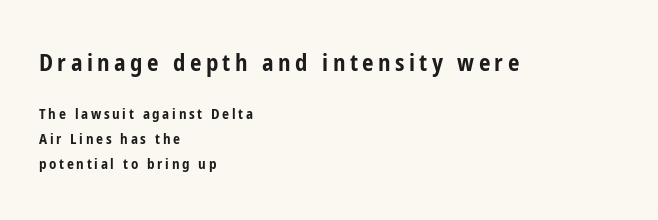
{"italic": "no", "bold": "yes", "underline": "no", "align": "left", "line_spacing_ratio": 1.8, "larger_block": "first", "size_ratio": 1.64, "glyph_px": 23}
